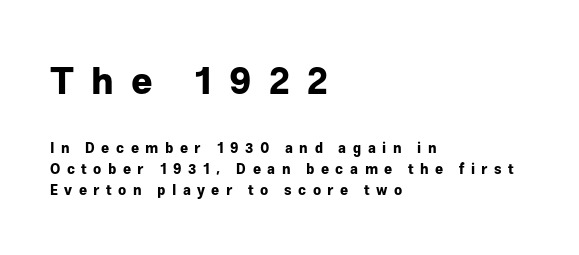
Q: Is the text bold? A: Yes.
Q: Is the text italic (slanted)? A: No, it is upright.
Q: Is the typeface a serif or a sans-serif typeface? A: Sans-serif.
Q: Is the text underlined? A: No.
Q: How is the paragraph aligned? A: Left-aligned.
Q: Is the spacing between letters normal or unusually wide? A: Unusually wide.
Q: Is the spacing between lines tight, normal or loose? A: Normal.
Q: Which block of text is set in a larger size, the first (top) or the second (bottom)? A: The first (top) one.
Q: Width (condensed, normal, or wide)? A: Normal.
Q: Stroke contrast? A: Low.
Q: x-height? A: Medium.
Q: Monospaced? A: No.
